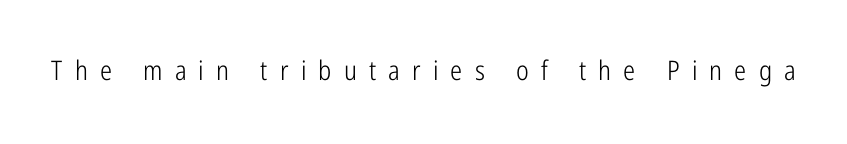
{"italic": "no", "bold": "no", "underline": "no", "letter_spacing": "wide", "letter_spacing_em": 0.45, "glyph_px": 27}
